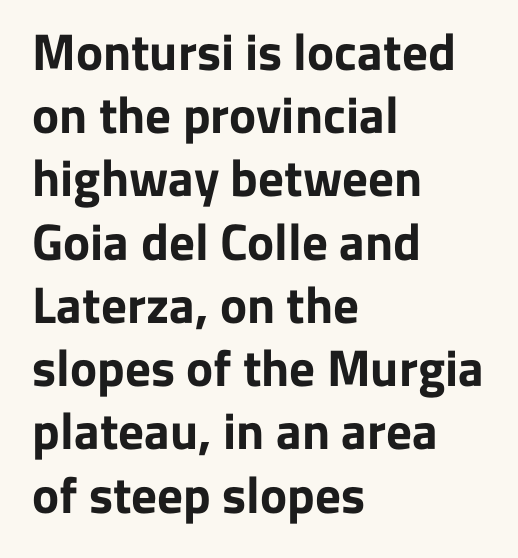
Q: Is the text bold? A: Yes.
Q: Is the text italic (slanted)? A: No, it is upright.
Q: Is the typeface a serif or a sans-serif typeface? A: Sans-serif.
Q: Is the text underlined? A: No.
Q: How is the paragraph aligned? A: Left-aligned.
Q: Is the spacing between letters normal or unusually wide? A: Normal.
Q: Width (condensed, normal, or wide)? A: Normal.
Q: Stroke contrast? A: Low.
Q: x-height? A: Medium.
Q: Monospaced? A: No.
